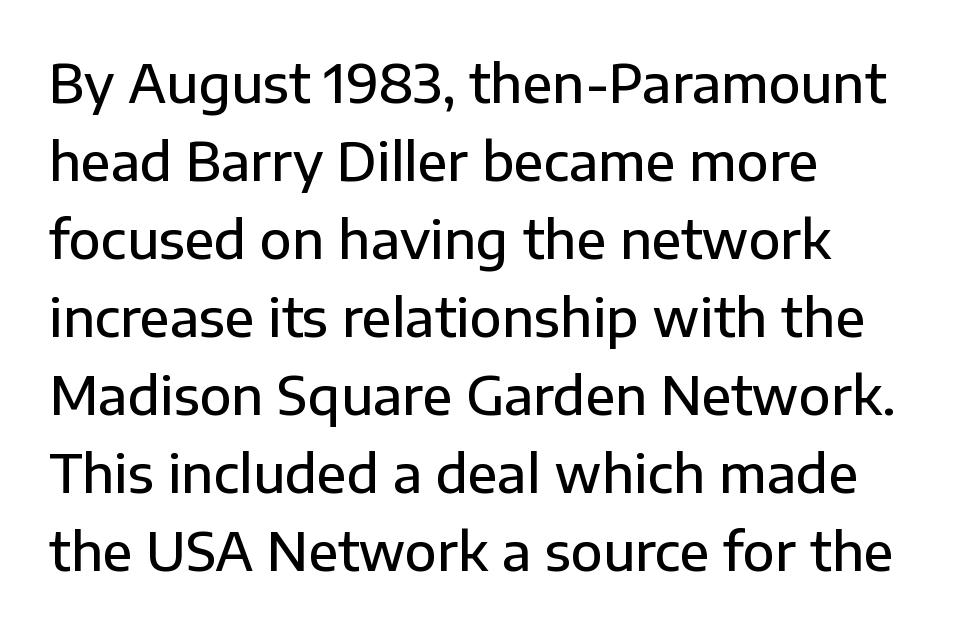
{"serif": "no", "italic": "no", "bold": "semi", "weight": "semibold", "width": "normal", "stroke_contrast": "low", "x_height": "medium", "monospaced": "no", "underline": "no", "align": "left", "line_spacing": "normal", "line_spacing_ratio": 1.5, "letter_spacing": "normal", "letter_spacing_em": 0.0, "glyph_px": 52}
